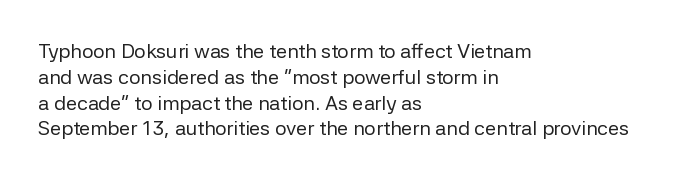
The image shows 20 px text type, upright; set left-aligned, normal line spacing (1.29x), normal letter spacing, not underlined.
